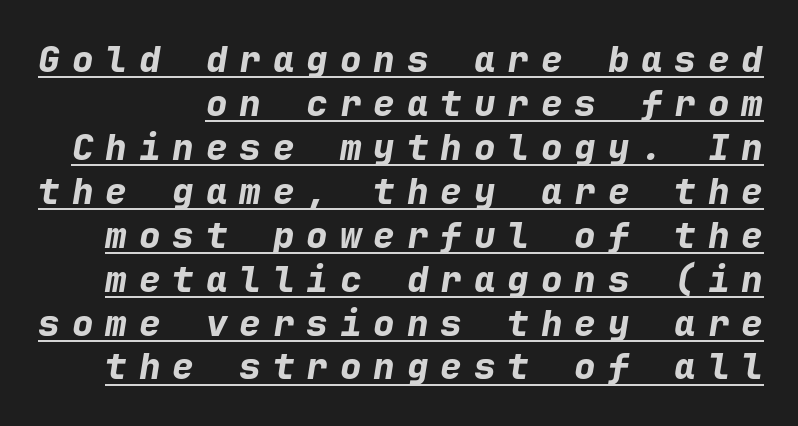
Q: Is the text bold? A: Yes.
Q: Is the text italic (slanted)? A: Yes, it leans right by about 9 degrees.
Q: Is the text underlined? A: Yes.
Q: Is the spacing between letters normal or unusually wide? A: Unusually wide.
Q: Width (condensed, normal, or wide)? A: Normal.
Q: Stroke contrast? A: Low.
Q: x-height? A: Medium.
Q: Monospaced? A: Yes.
